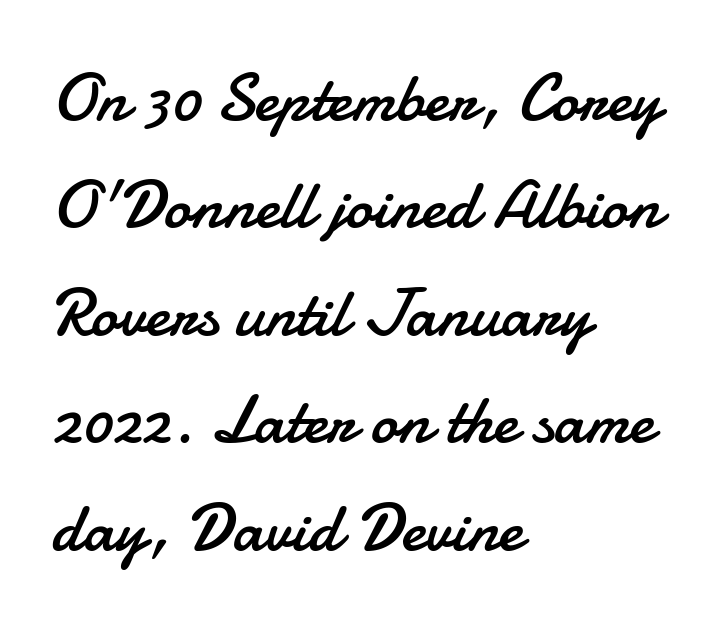
The image shows 68 px regular-weight sans-serif type; set left-aligned, normal line spacing (1.58x), normal letter spacing, not underlined; low stroke contrast and a small x-height.
